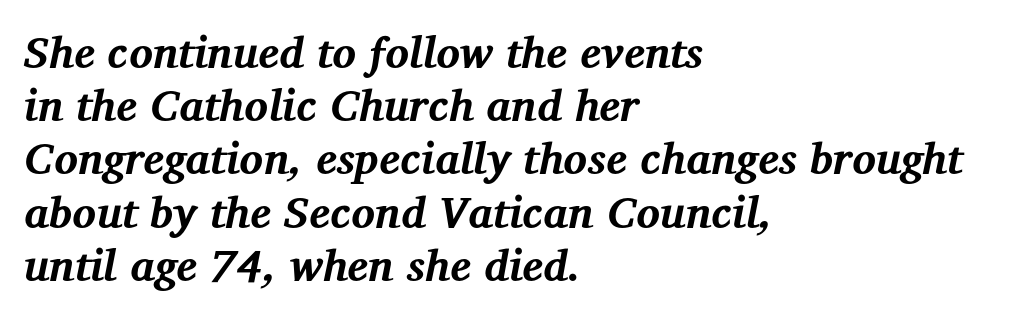
The image shows 44 px bold serif type, italic (leaning right); set left-aligned, line spacing 1.21x, normal letter spacing, not underlined; medium stroke contrast and a medium x-height.
